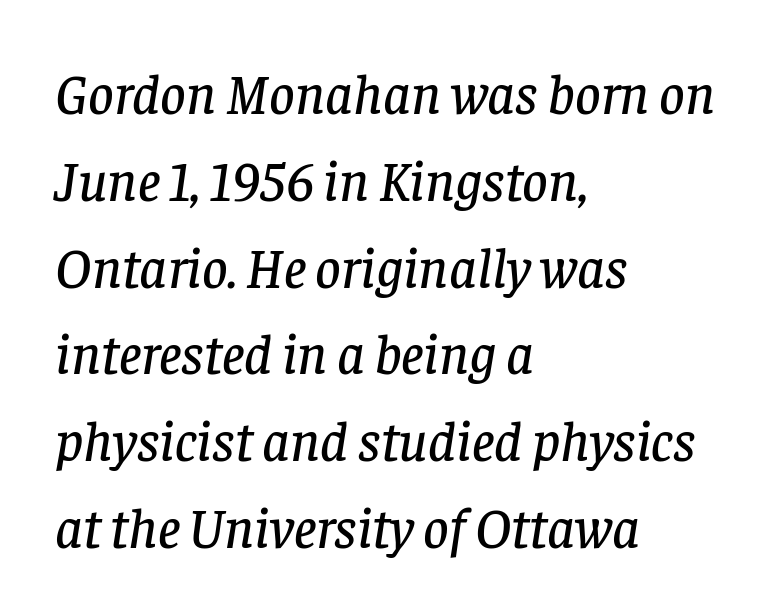
The image shows 56 px serif type, italic (leaning right); set left-aligned, normal line spacing (1.55x), normal letter spacing, not underlined; low stroke contrast and a large x-height.
